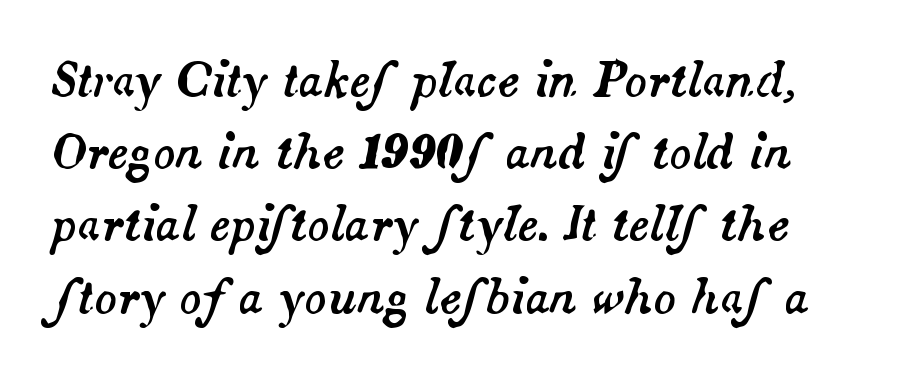
{"italic": "yes", "lean": "right", "slant_degrees": 14, "width": "normal", "stroke_contrast": "medium", "x_height": "small", "monospaced": "no", "underline": "no", "align": "left", "line_spacing": "normal", "line_spacing_ratio": 1.57, "letter_spacing": "normal", "letter_spacing_em": 0.0, "glyph_px": 46}
